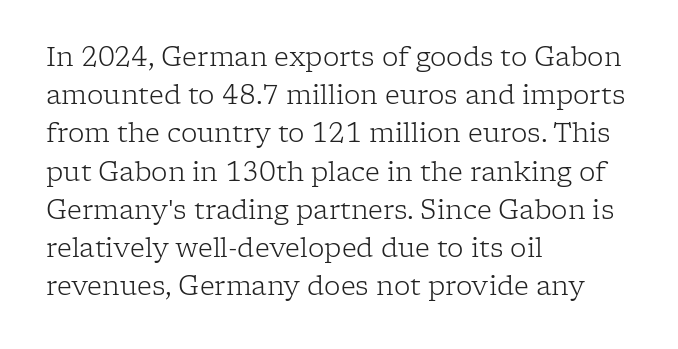
The image shows 26 px text type, upright; set left-aligned, normal line spacing (1.47x), normal letter spacing, not underlined.
